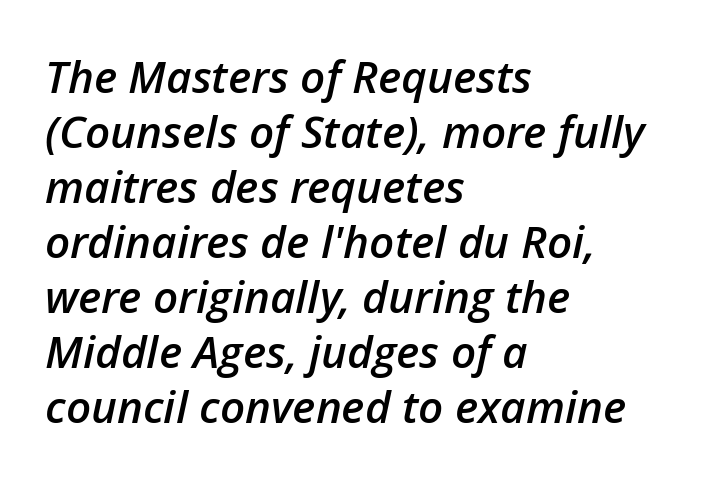
Q: Is the text bold? A: Semi-bold.
Q: Is the text italic (slanted)? A: Yes, it leans right by about 12 degrees.
Q: Is the text underlined? A: No.
Q: How is the paragraph aligned? A: Left-aligned.
Q: Is the spacing between letters normal or unusually wide? A: Normal.
Q: Is the spacing between lines tight, normal or loose? A: Normal.
Q: Width (condensed, normal, or wide)? A: Normal.
Q: Stroke contrast? A: Low.
Q: x-height? A: Medium.
Q: Monospaced? A: No.
